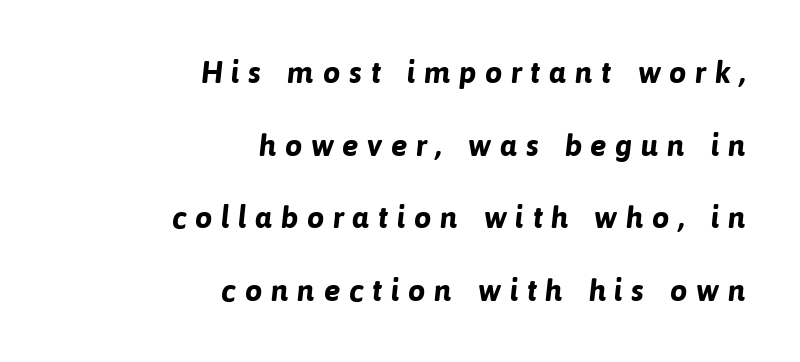
{"serif": "no", "bold": "yes", "weight": "bold", "width": "normal", "stroke_contrast": "low", "x_height": "medium", "monospaced": "no", "underline": "no", "align": "right", "line_spacing": "loose", "line_spacing_ratio": 2.34, "letter_spacing": "wide", "letter_spacing_em": 0.27, "glyph_px": 31}
